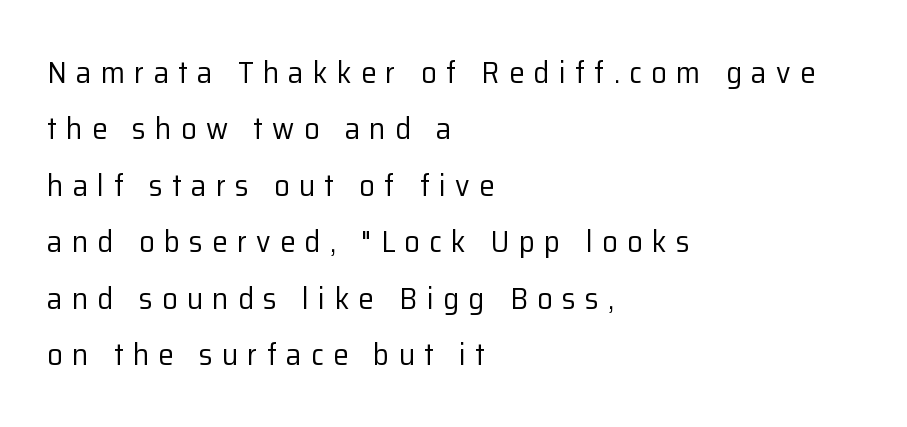
The image shows 31 px regular-weight sans-serif type, upright; set left-aligned, line spacing 1.82x, unusually wide letter spacing (+0.3 em), not underlined; low stroke contrast and a medium x-height.
